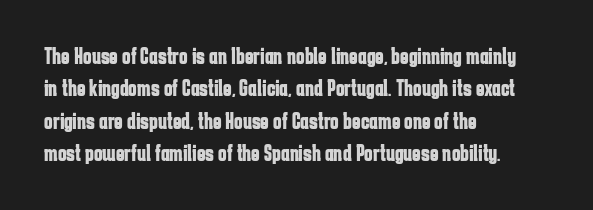
Q: Is the text bold? A: Yes.
Q: Is the text italic (slanted)? A: No, it is upright.
Q: Is the text underlined? A: No.
Q: How is the paragraph aligned? A: Left-aligned.
Q: Is the spacing between letters normal or unusually wide? A: Normal.
Q: Is the spacing between lines tight, normal or loose? A: Normal.
